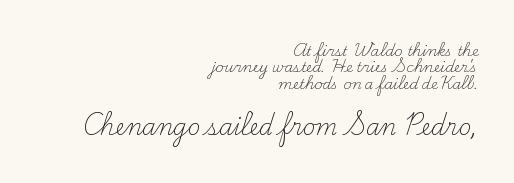
Q: Is the text bold? A: No.
Q: Is the text italic (slanted)? A: Yes.
Q: Is the text underlined? A: No.
Q: How is the paragraph aligned? A: Right-aligned.
Q: Is the spacing between letters normal or unusually wide? A: Normal.
Q: Which block of text is set in a larger size, the first (top) or the second (bottom)? A: The second (bottom) one.
